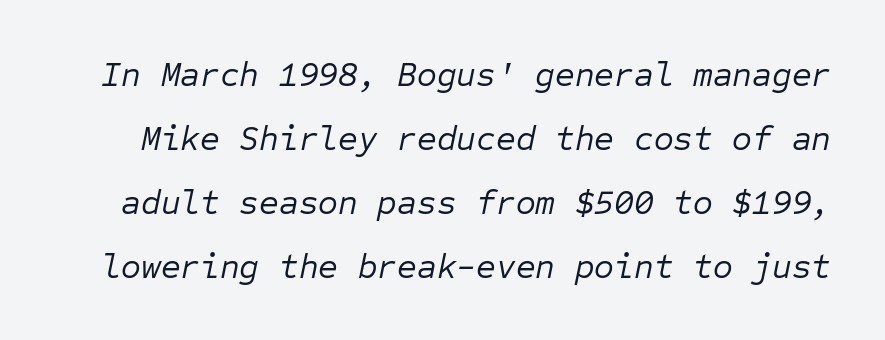
Q: Is the text bold? A: No.
Q: Is the text italic (slanted)? A: Yes, it leans right by about 12 degrees.
Q: Is the text underlined? A: No.
Q: Is the spacing between letters normal or unusually wide? A: Normal.
Q: Width (condensed, normal, or wide)? A: Normal.
Q: Stroke contrast? A: Low.
Q: x-height? A: Medium.
Q: Monospaced? A: Yes.
